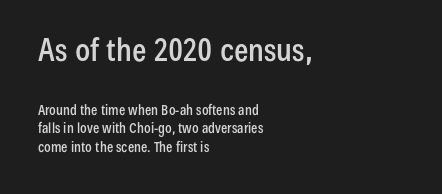
Do the characters align in a grid? No, the font is proportional. A normal amount of white space separates one row of letters from the next. These two chunks differ in scale, with the top chunk taking the larger measure. This is roman type, the default non-slanted kind. Check under the words: just untouched page.
